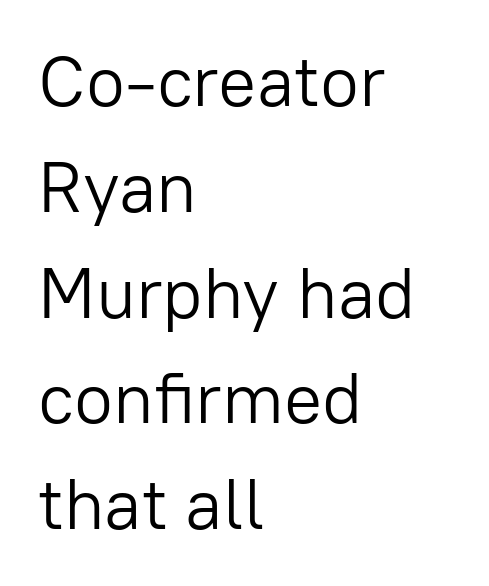
Q: Is the text bold? A: No.
Q: Is the text italic (slanted)? A: No, it is upright.
Q: Is the typeface a serif or a sans-serif typeface? A: Sans-serif.
Q: Is the text underlined? A: No.
Q: How is the paragraph aligned? A: Left-aligned.
Q: Is the spacing between letters normal or unusually wide? A: Normal.
Q: Is the spacing between lines tight, normal or loose? A: Normal.
Q: Width (condensed, normal, or wide)? A: Normal.
Q: Stroke contrast? A: Low.
Q: x-height? A: Medium.
Q: Monospaced? A: No.
